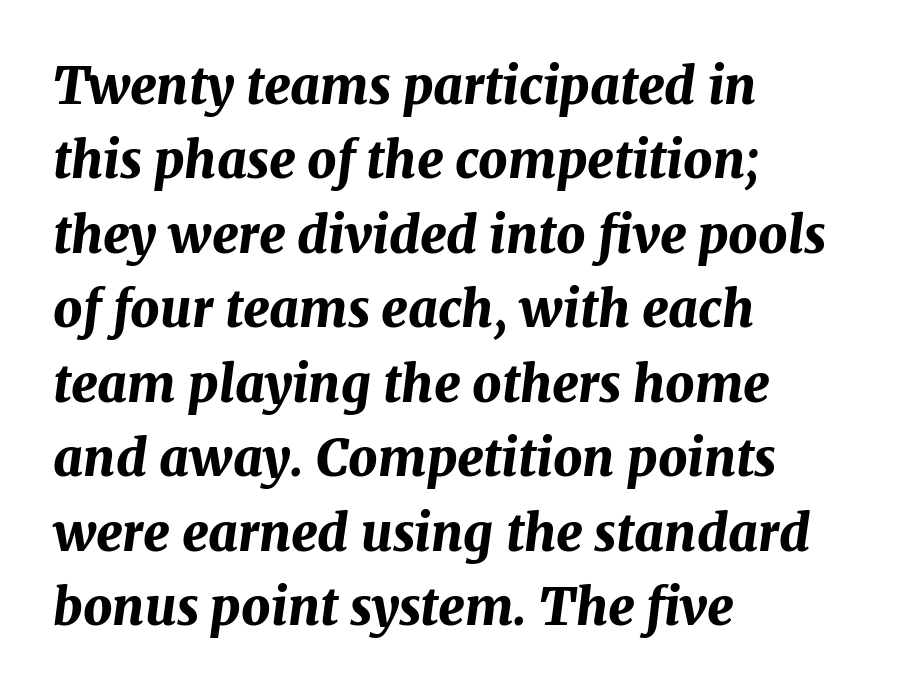
Q: Is the text bold? A: Yes.
Q: Is the text italic (slanted)? A: Yes, it leans right by about 7 degrees.
Q: Is the text underlined? A: No.
Q: How is the paragraph aligned? A: Left-aligned.
Q: Is the spacing between letters normal or unusually wide? A: Normal.
Q: Is the spacing between lines tight, normal or loose? A: Normal.
Q: Width (condensed, normal, or wide)? A: Normal.
Q: Stroke contrast? A: Medium.
Q: x-height? A: Medium.
Q: Monospaced? A: No.
